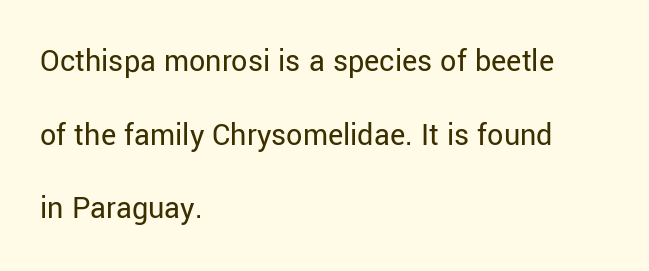
Weight: in the light-to-regular range. A sans-serif font was chosen for this passage. A classic flush-left, rag-right setting is used for this passage. If you drew a line through each stem, it would be perfectly vertical. Summary of vertical rhythm: relaxed, with wide interline spacing.
